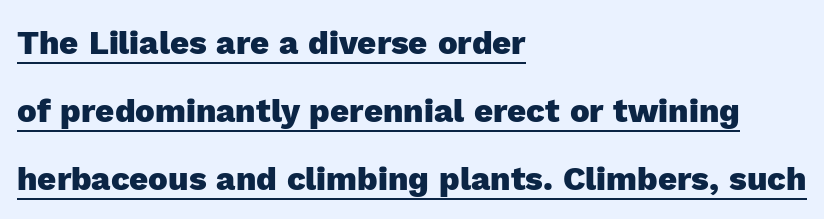
{"serif": "no", "italic": "no", "bold": "yes", "weight": "heavy", "width": "normal", "x_height": "medium", "monospaced": "no", "underline": "yes", "align": "left", "line_spacing": "loose", "line_spacing_ratio": 2.06, "letter_spacing": "normal", "letter_spacing_em": 0.0, "glyph_px": 33}
